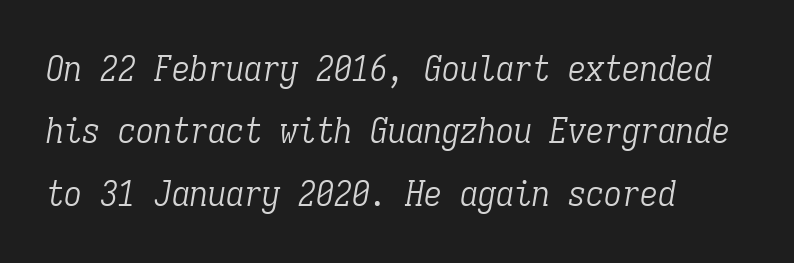
The image shows 36 px light, condensed serif type, italic (leaning right), monospaced; set left-aligned, line spacing 1.73x, normal letter spacing, not underlined; low stroke contrast and a medium x-height.
